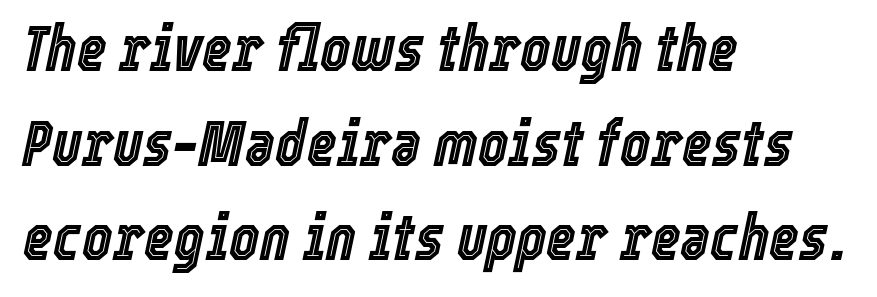
Q: Is the text italic (slanted)? A: Yes, it leans right by about 12 degrees.
Q: Is the text underlined? A: No.
Q: How is the paragraph aligned? A: Left-aligned.
Q: Is the spacing between letters normal or unusually wide? A: Normal.
Q: Is the spacing between lines tight, normal or loose? A: Normal.
Q: Width (condensed, normal, or wide)? A: Condensed.
Q: x-height? A: Medium.
Q: Monospaced? A: No.
